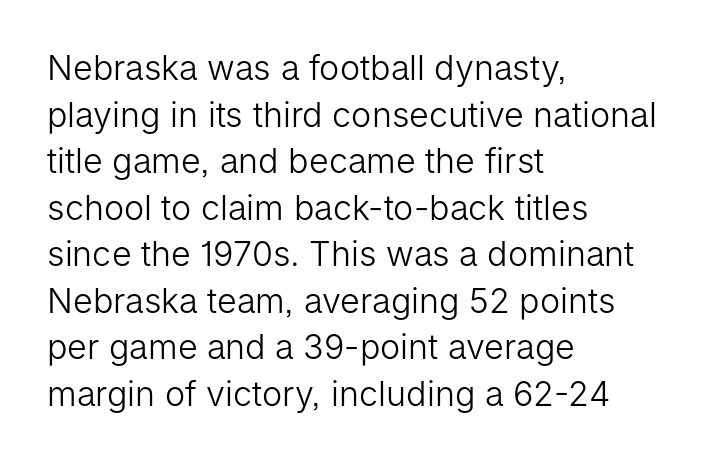
Q: Is the text bold? A: No.
Q: Is the text italic (slanted)? A: No, it is upright.
Q: Is the typeface a serif or a sans-serif typeface? A: Sans-serif.
Q: Is the text underlined? A: No.
Q: How is the paragraph aligned? A: Left-aligned.
Q: Is the spacing between letters normal or unusually wide? A: Normal.
Q: Is the spacing between lines tight, normal or loose? A: Normal.
Q: Width (condensed, normal, or wide)? A: Normal.
Q: Stroke contrast? A: Low.
Q: x-height? A: Medium.
Q: Monospaced? A: No.
